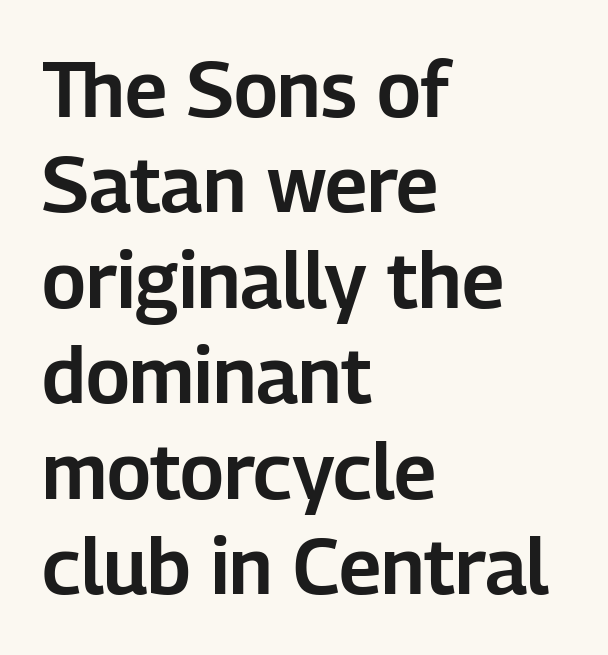
Q: Is the text italic (slanted)? A: No, it is upright.
Q: Is the typeface a serif or a sans-serif typeface? A: Sans-serif.
Q: Is the text underlined? A: No.
Q: How is the paragraph aligned? A: Left-aligned.
Q: Is the spacing between letters normal or unusually wide? A: Normal.
Q: Width (condensed, normal, or wide)? A: Normal.
Q: Stroke contrast? A: Low.
Q: x-height? A: Medium.
Q: Monospaced? A: No.
